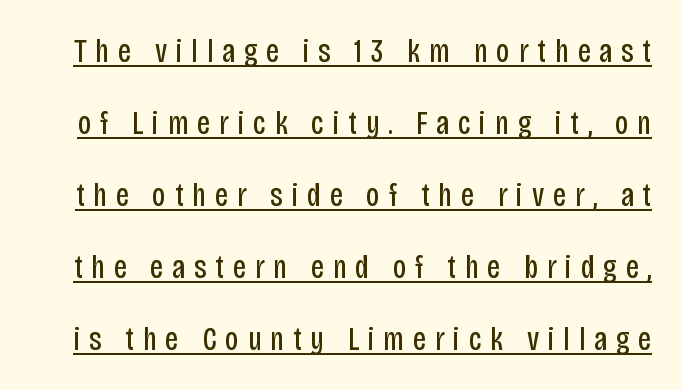
The image shows 33 px regular-weight, condensed sans-serif type, upright; set loose line spacing (2.18x), unusually wide letter spacing (+0.27 em), underlined; low stroke contrast and a large x-height.
